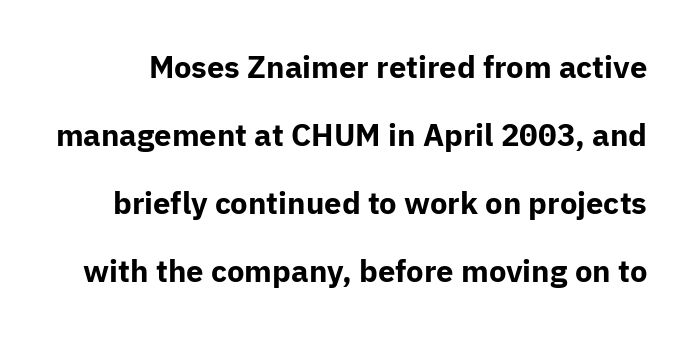
{"serif": "no", "italic": "no", "bold": "yes", "weight": "bold", "width": "normal", "stroke_contrast": "low", "x_height": "medium", "monospaced": "no", "underline": "no", "line_spacing": "loose", "line_spacing_ratio": 2.19, "letter_spacing": "normal", "letter_spacing_em": 0.0, "glyph_px": 31}
